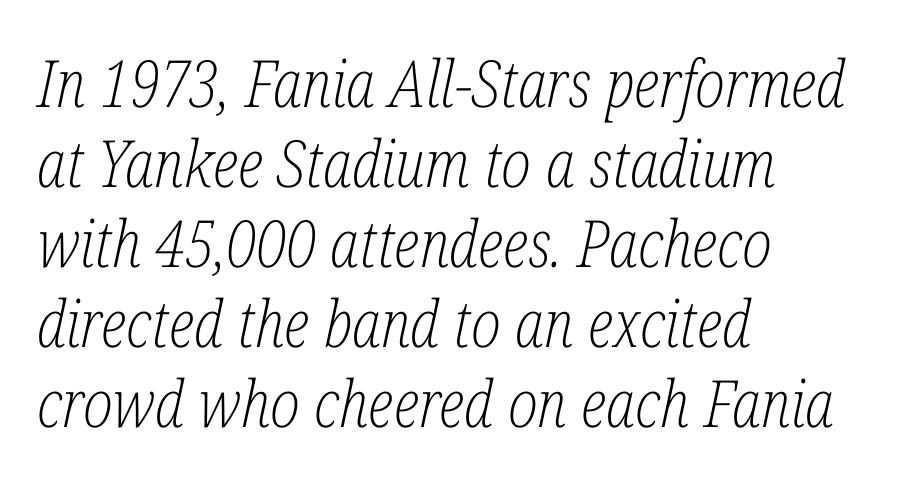
Q: Is the text bold? A: No.
Q: Is the text italic (slanted)? A: Yes, it leans right by about 12 degrees.
Q: Is the typeface a serif or a sans-serif typeface? A: Serif.
Q: Is the text underlined? A: No.
Q: How is the paragraph aligned? A: Left-aligned.
Q: Is the spacing between letters normal or unusually wide? A: Normal.
Q: Width (condensed, normal, or wide)? A: Condensed.
Q: Stroke contrast? A: Low.
Q: x-height? A: Medium.
Q: Monospaced? A: No.
